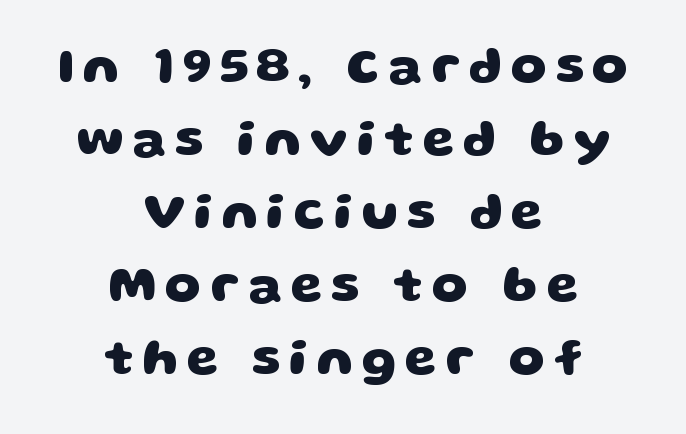
{"serif": "no", "bold": "yes", "weight": "heavy", "width": "wide", "stroke_contrast": "low", "x_height": "large", "monospaced": "no", "underline": "no", "align": "center", "line_spacing": "normal", "line_spacing_ratio": 1.43, "glyph_px": 51}
